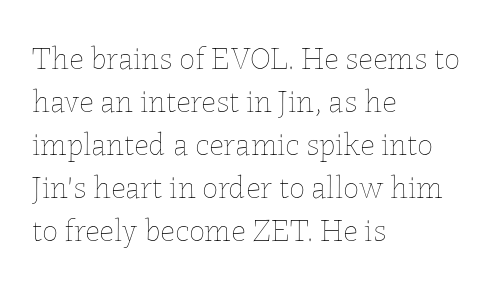
{"italic": "no", "bold": "no", "weight": "thin", "width": "normal", "stroke_contrast": "low", "x_height": "medium", "monospaced": "no", "underline": "no", "align": "left", "line_spacing": "normal", "line_spacing_ratio": 1.34, "letter_spacing": "normal", "letter_spacing_em": 0.0, "glyph_px": 32}
